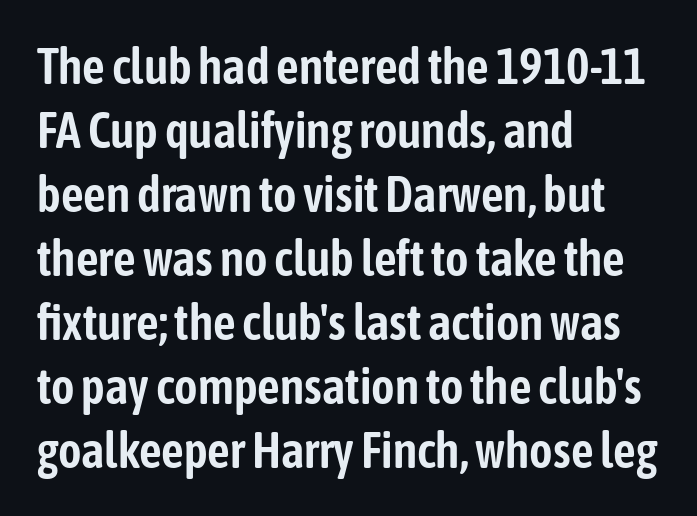
In CSS terms this would be text-align: left. Looks like regular typesetting: each glyph gets only the width it needs. Characters remain perfectly vertical along every line. A sans-serif font was chosen for this passage. Look at the tracking — it's just the regular setting, nothing added. Leading: standard.
